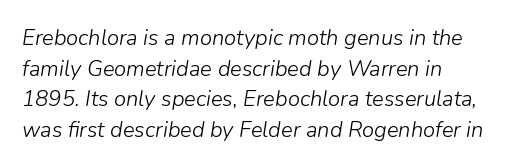
Q: Is the text bold? A: No.
Q: Is the text italic (slanted)? A: Yes, it leans right by about 9 degrees.
Q: Is the text underlined? A: No.
Q: Is the spacing between letters normal or unusually wide? A: Normal.
Q: Is the spacing between lines tight, normal or loose? A: Normal.
